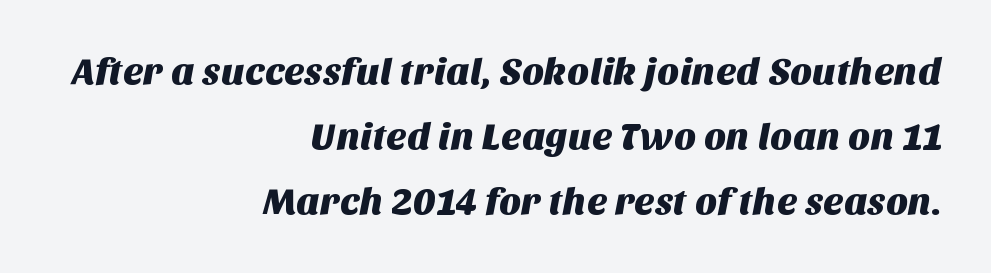
Q: Is the typeface a serif or a sans-serif typeface? A: Sans-serif.
Q: Is the text underlined? A: No.
Q: How is the paragraph aligned? A: Right-aligned.
Q: Is the spacing between letters normal or unusually wide? A: Normal.
Q: Width (condensed, normal, or wide)? A: Normal.
Q: Stroke contrast? A: Medium.
Q: x-height? A: Large.
Q: Monospaced? A: No.
